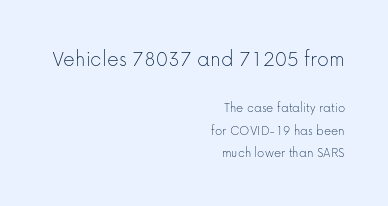
The image shows 23 px text type, upright; set right-aligned, normal line spacing (1.6x), normal letter spacing, not underlined; the first (top) block is 1.64x larger.
